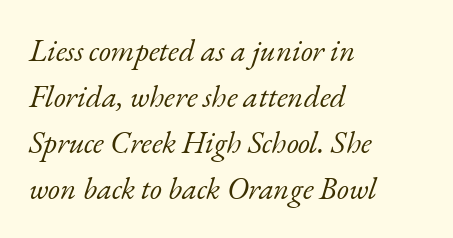
{"serif": "yes", "italic": "yes", "lean": "right", "slant_degrees": 17, "bold": "no", "weight": "light", "width": "normal", "stroke_contrast": "low", "x_height": "small", "monospaced": "no", "underline": "no", "align": "left", "line_spacing": "normal", "line_spacing_ratio": 1.48, "letter_spacing": "normal", "letter_spacing_em": 0.0, "glyph_px": 31}
